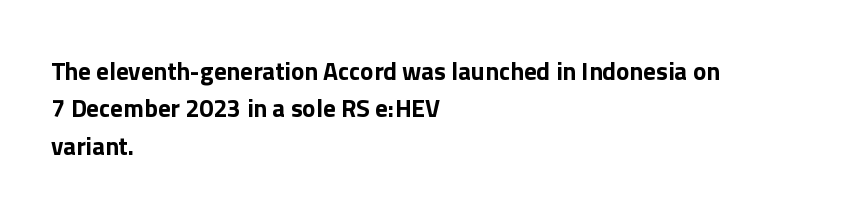
The image shows 25 px bold type, upright; set left-aligned, normal line spacing (1.5x), normal letter spacing, not underlined.
